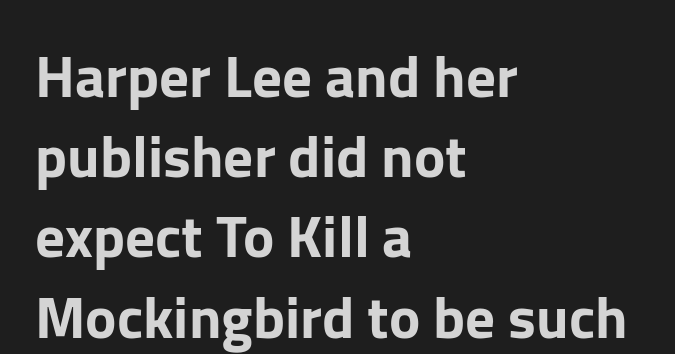
The image shows 59 px sans-serif type, upright; set left-aligned, normal line spacing (1.36x), normal letter spacing, not underlined; low stroke contrast and a medium x-height.
